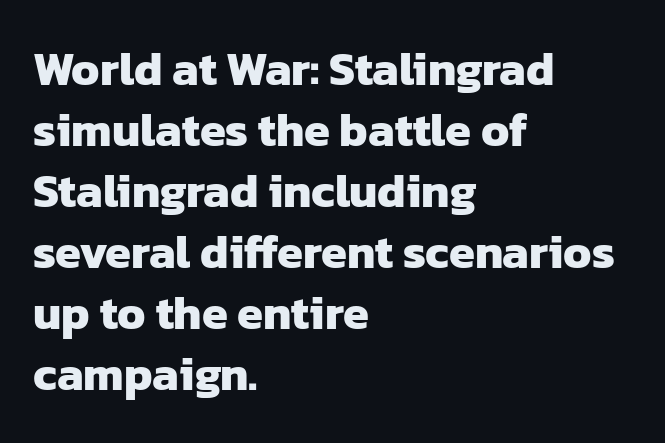
How heavy is the stroke? Heavy — this is a bold. Students, note that the glyphs here touch the page at normal intervals. These lines sit exactly where default settings would place them. Just letters on the line, the space beneath them empty. These lines are rendered in a variable-pitch font.
